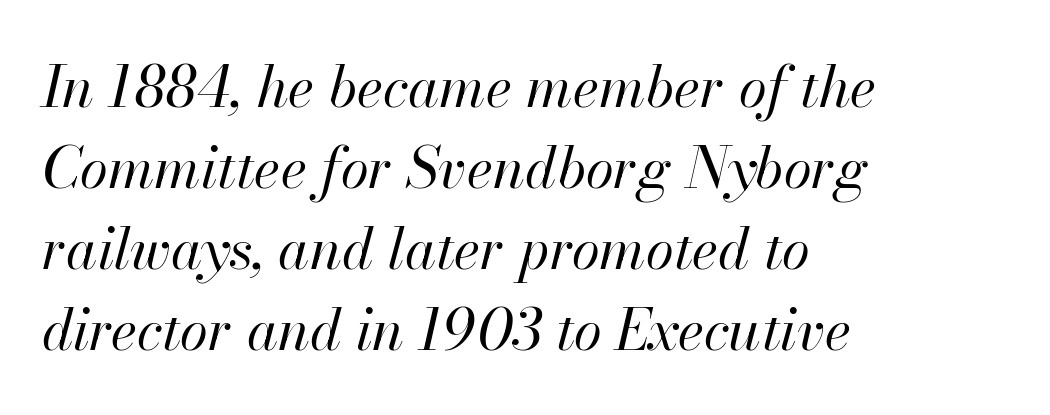
Q: Is the text bold? A: No.
Q: Is the text italic (slanted)? A: Yes, it leans right by about 13 degrees.
Q: Is the text underlined? A: No.
Q: How is the paragraph aligned? A: Left-aligned.
Q: Is the spacing between letters normal or unusually wide? A: Normal.
Q: Is the spacing between lines tight, normal or loose? A: Normal.
Q: Width (condensed, normal, or wide)? A: Normal.
Q: Stroke contrast? A: High.
Q: x-height? A: Small.
Q: Monospaced? A: No.
